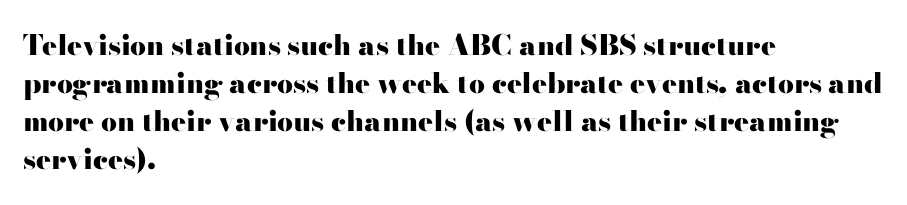
{"serif": "yes", "italic": "no", "bold": "yes", "weight": "heavy", "width": "wide", "stroke_contrast": "high", "x_height": "small", "monospaced": "no", "underline": "no", "align": "left", "line_spacing": "normal", "line_spacing_ratio": 1.36, "letter_spacing": "normal", "letter_spacing_em": 0.0, "glyph_px": 28}
